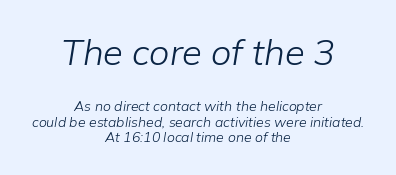
{"italic": "yes", "lean": "right", "slant_degrees": 9, "bold": "no", "weight": "light", "width": "normal", "stroke_contrast": "low", "x_height": "medium", "monospaced": "no", "underline": "no", "align": "center", "line_spacing": "tight", "line_spacing_ratio": 1.1, "letter_spacing": "normal", "letter_spacing_em": 0.0, "larger_block": "first", "size_ratio": 2.57, "glyph_px": 36}
